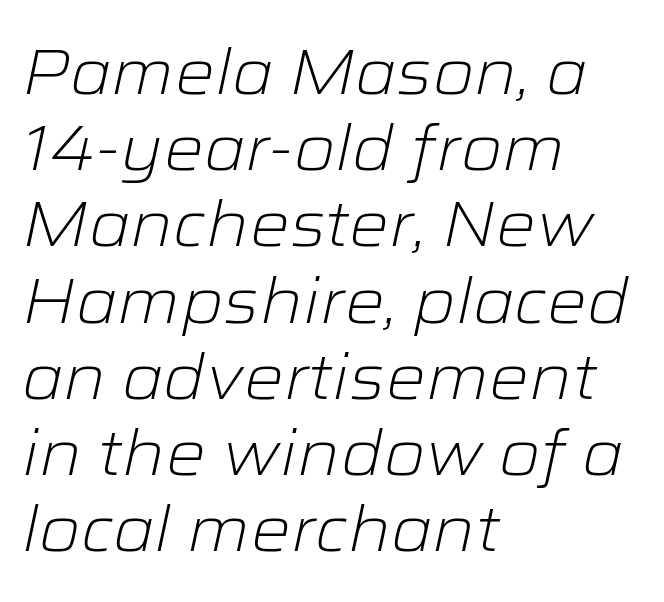
Style check: oblique. Short and long lines alike share a common starting point at left. The passage shown is typed in a proportional face where columns would drift. Clear beneath every line of the passage. This sample uses plain, unmodified letter spacing. No extra ink here — the face is not bold.
